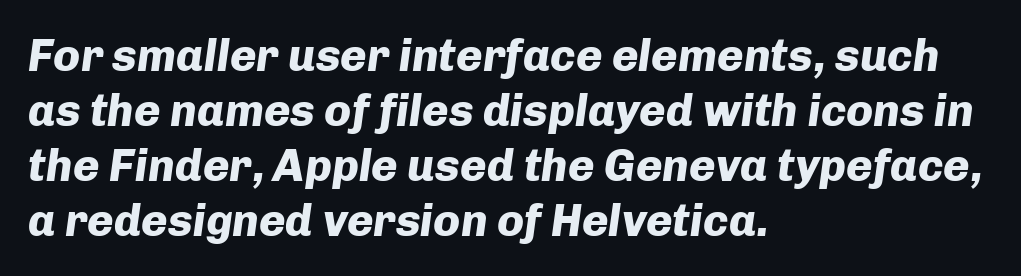
The image shows 45 px heavy type, italic (leaning right); set left-aligned, line spacing 1.22x, normal letter spacing, not underlined; low stroke contrast and a medium x-height.
